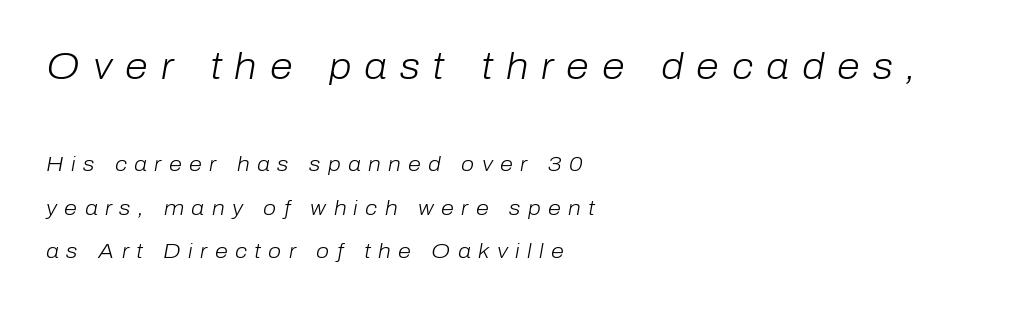
Q: Is the text bold? A: No.
Q: Is the text italic (slanted)? A: Yes, it leans right by about 10 degrees.
Q: Is the text underlined? A: No.
Q: How is the paragraph aligned? A: Left-aligned.
Q: Is the spacing between letters normal or unusually wide? A: Unusually wide.
Q: Is the spacing between lines tight, normal or loose? A: Loose.
Q: Which block of text is set in a larger size, the first (top) or the second (bottom)? A: The first (top) one.
Q: Width (condensed, normal, or wide)? A: Normal.
Q: Stroke contrast? A: Low.
Q: x-height? A: Medium.
Q: Monospaced? A: No.
